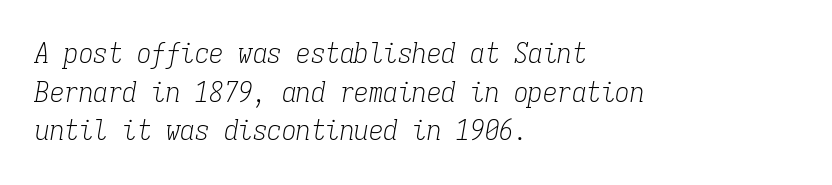
The image shows 29 px light, condensed serif type, italic (leaning right), monospaced; set left-aligned, normal line spacing (1.33x), normal letter spacing, not underlined; low stroke contrast and a medium x-height.
